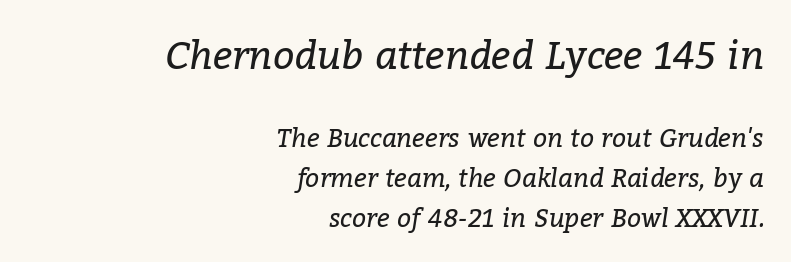
The typeface chosen for these lines features serifs. In CSS terms this would be text-align: right. Whoever set this chose a conventional vertical rhythm. The zone under the glyphs is completely vacant. Think of a printed novel: that variable character pitch is what you see here. Here the glyphs are tracked normally, forming tight word shapes.
